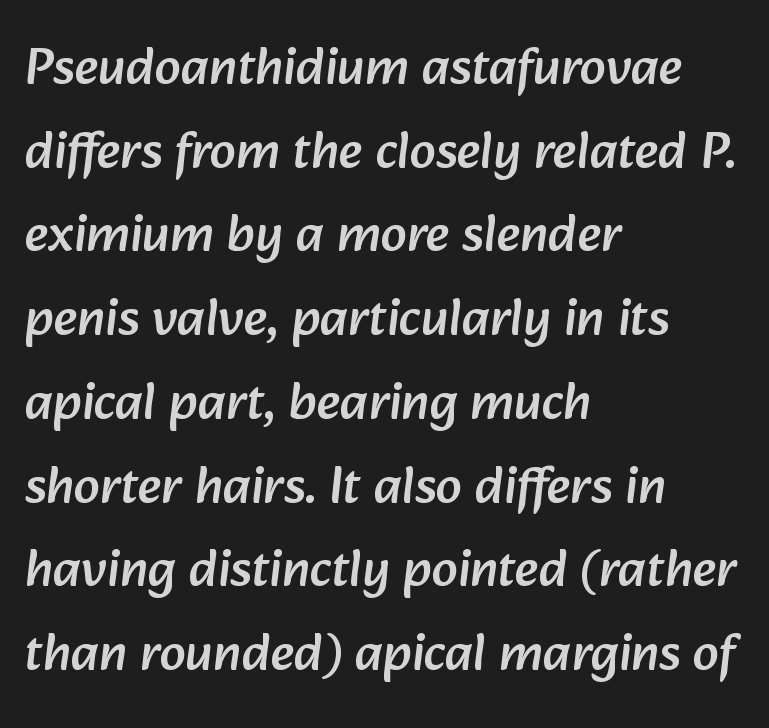
Q: Is the typeface a serif or a sans-serif typeface? A: Sans-serif.
Q: Is the text underlined? A: No.
Q: How is the paragraph aligned? A: Left-aligned.
Q: Is the spacing between letters normal or unusually wide? A: Normal.
Q: Is the spacing between lines tight, normal or loose? A: Normal.
Q: Width (condensed, normal, or wide)? A: Normal.
Q: Stroke contrast? A: Low.
Q: x-height? A: Medium.
Q: Monospaced? A: No.
